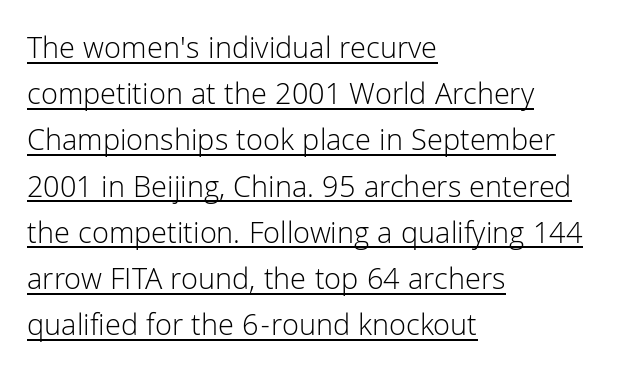
{"serif": "no", "italic": "no", "bold": "no", "weight": "light", "width": "normal", "stroke_contrast": "low", "x_height": "medium", "monospaced": "no", "underline": "yes", "align": "left", "line_spacing": "normal", "line_spacing_ratio": 1.49, "letter_spacing": "normal", "letter_spacing_em": 0.0, "glyph_px": 31}
